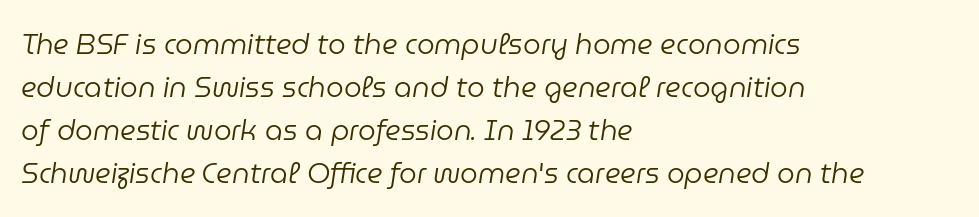
{"italic": "yes", "lean": "right", "slant_degrees": 9, "bold": "no", "weight": "regular", "width": "normal", "stroke_contrast": "low", "x_height": "medium", "monospaced": "no", "underline": "no", "align": "left", "line_spacing": "normal", "line_spacing_ratio": 1.53, "letter_spacing": "normal", "letter_spacing_em": 0.0, "glyph_px": 28}
